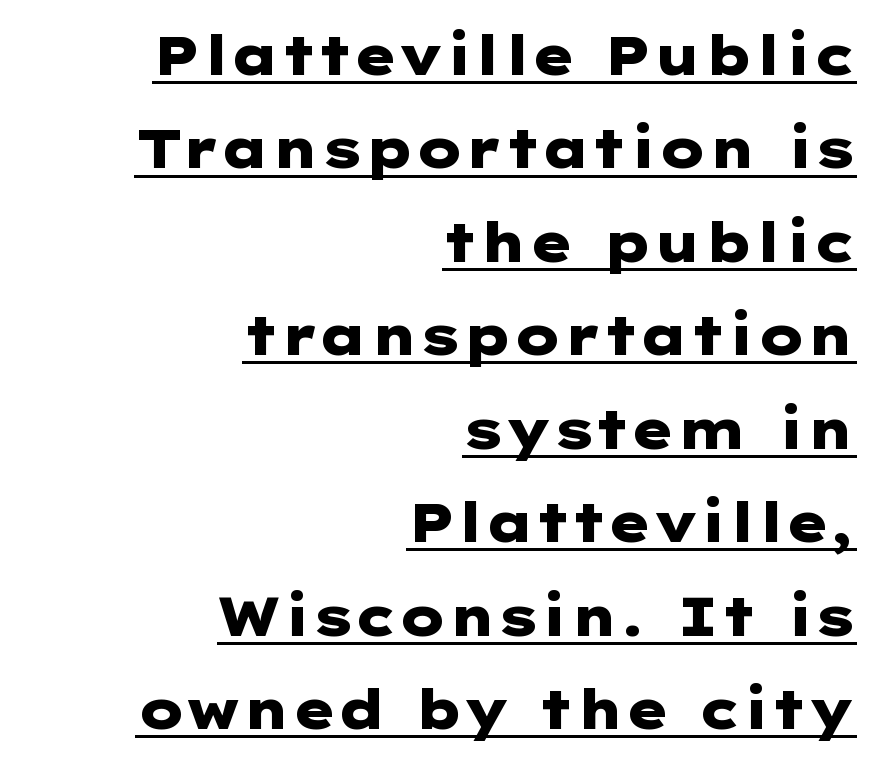
The image shows 54 px heavy, wide sans-serif type, upright; set right-aligned, line spacing 1.73x, normal letter spacing, underlined; low stroke contrast and a medium x-height.
